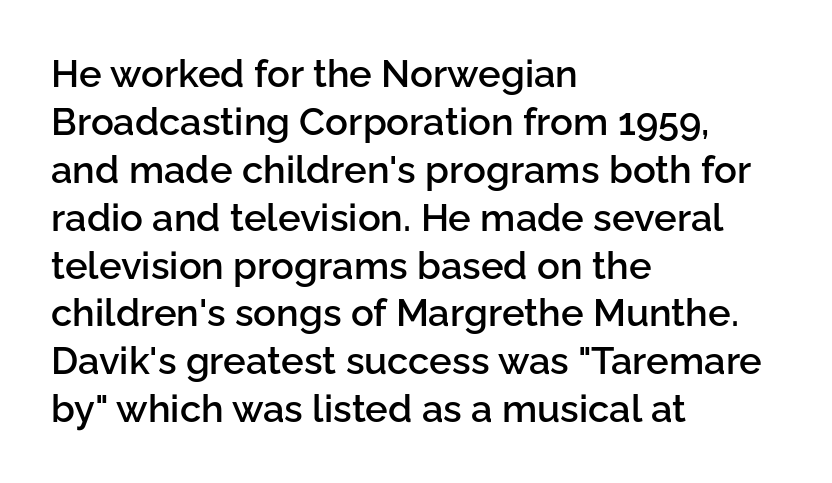
Q: Is the text bold? A: Semi-bold.
Q: Is the text italic (slanted)? A: No, it is upright.
Q: Is the typeface a serif or a sans-serif typeface? A: Sans-serif.
Q: Is the text underlined? A: No.
Q: How is the paragraph aligned? A: Left-aligned.
Q: Is the spacing between letters normal or unusually wide? A: Normal.
Q: Is the spacing between lines tight, normal or loose? A: Normal.
Q: Width (condensed, normal, or wide)? A: Normal.
Q: Stroke contrast? A: Low.
Q: x-height? A: Medium.
Q: Monospaced? A: No.
